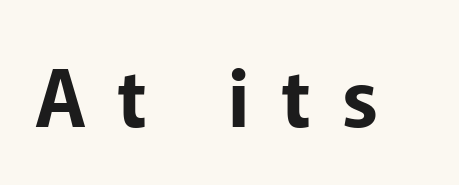
{"serif": "no", "italic": "no", "width": "normal", "stroke_contrast": "low", "x_height": "medium", "monospaced": "no", "underline": "no", "letter_spacing": "wide", "letter_spacing_em": 0.4, "glyph_px": 79}
